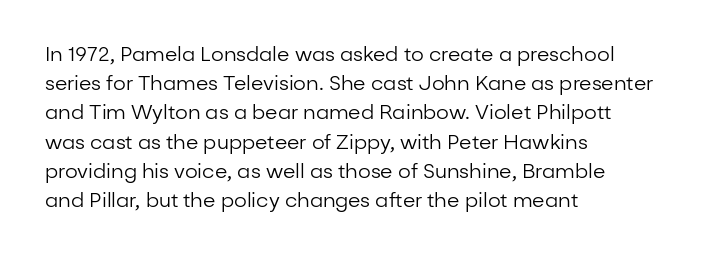
Q: Is the text bold? A: No.
Q: Is the text italic (slanted)? A: No, it is upright.
Q: Is the text underlined? A: No.
Q: How is the paragraph aligned? A: Left-aligned.
Q: Is the spacing between letters normal or unusually wide? A: Normal.
Q: Is the spacing between lines tight, normal or loose? A: Normal.
